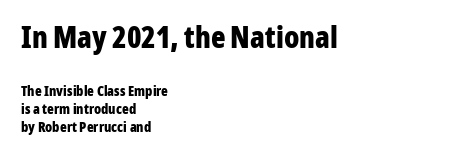
Compared with typical paragraphs, the rows here are spaced about the same. Do the characters align in a grid? No, the font is proportional. Italic: no, the glyphs are upright roman. This layout puts the oversized block above and the modest block below. Characters follow at the spacing the type designer built in. Unlike a traditional serif, this face leaves its strokes unadorned.
